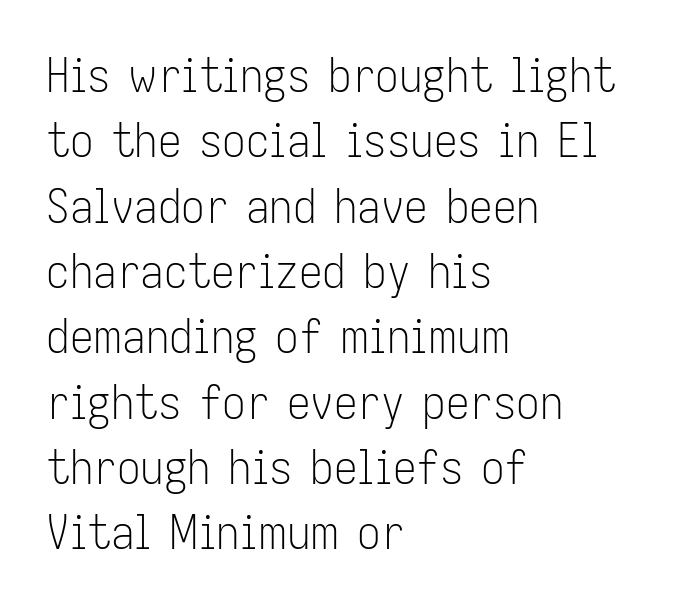
{"serif": "no", "italic": "no", "bold": "no", "weight": "light", "width": "condensed", "stroke_contrast": "low", "x_height": "medium", "monospaced": "no", "underline": "no", "align": "left", "line_spacing": "normal", "line_spacing_ratio": 1.39, "letter_spacing": "normal", "letter_spacing_em": 0.0, "glyph_px": 47}
